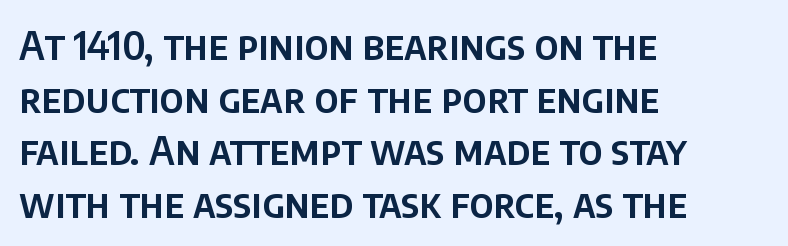
A roman cut, with each character standing at attention. The characters display no serif detailing; their extremities are plain. The words here are not underlined. One glance says typical: line gaps are just what's usual.
